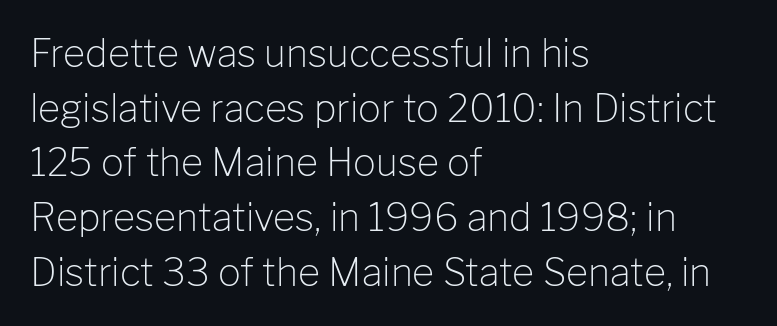
Q: Is the text bold? A: No.
Q: Is the text italic (slanted)? A: No, it is upright.
Q: Is the typeface a serif or a sans-serif typeface? A: Sans-serif.
Q: Is the text underlined? A: No.
Q: How is the paragraph aligned? A: Left-aligned.
Q: Is the spacing between letters normal or unusually wide? A: Normal.
Q: Is the spacing between lines tight, normal or loose? A: Normal.
Q: Width (condensed, normal, or wide)? A: Normal.
Q: Stroke contrast? A: Low.
Q: x-height? A: Medium.
Q: Monospaced? A: No.
